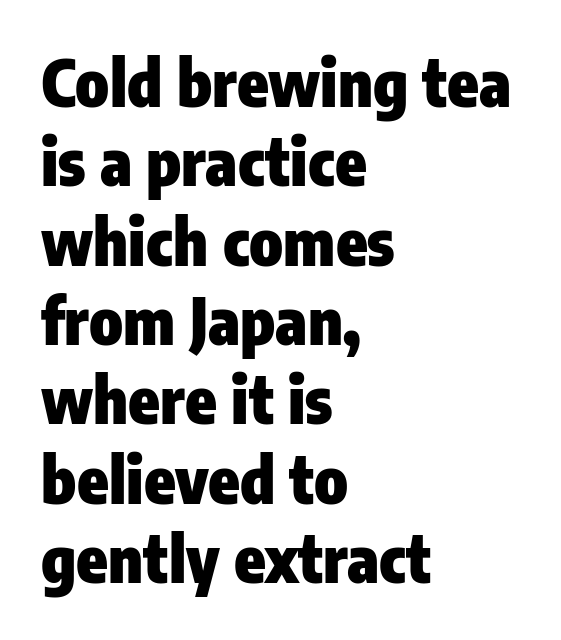
Any mark beneath the type? The region is blank. Visually the block forms a straight wall on the left and a jagged coastline on the right. The typesetting leans heavy: a genuine bold. You could not count columns in this text — the font is proportionally spaced. Inter-character spacing is left at the font's built-in metrics. This is sans-serif lettering, the kind often seen on screens and signage.
